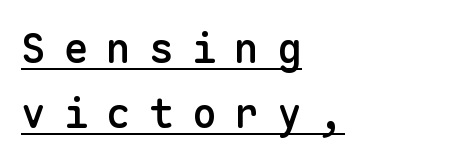
Looks like terminal output: every glyph gets an equal slot. When letters stand straight like this, we call the style roman or upright. Does the leading feel generous? No, just average. Notice the strokes are somewhat thickened but not fully heavy: this is a semibold. Display-style spreading of the glyphs; the letterfit is very open.
